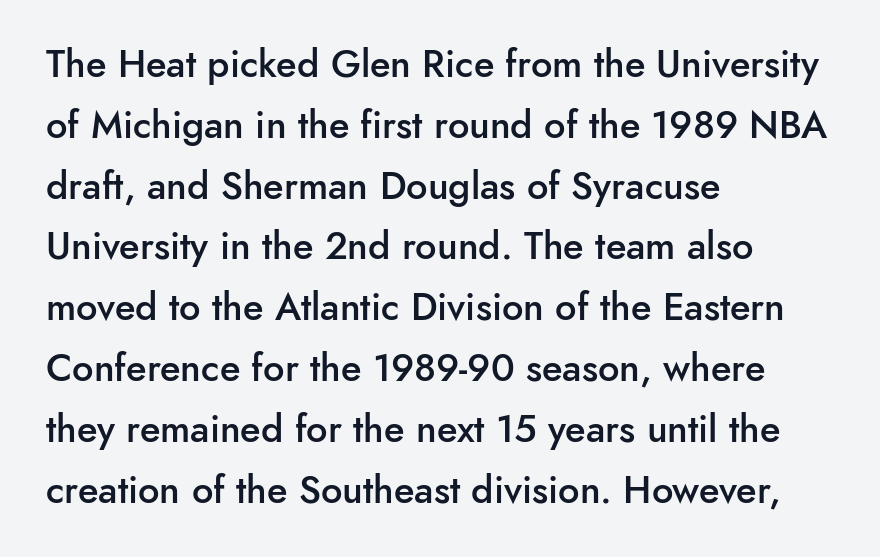
{"serif": "no", "italic": "no", "bold": "semi", "weight": "semibold", "width": "normal", "stroke_contrast": "low", "x_height": "small", "monospaced": "no", "underline": "no", "align": "left", "line_spacing": "normal", "line_spacing_ratio": 1.6, "letter_spacing": "normal", "letter_spacing_em": 0.0, "glyph_px": 38}
